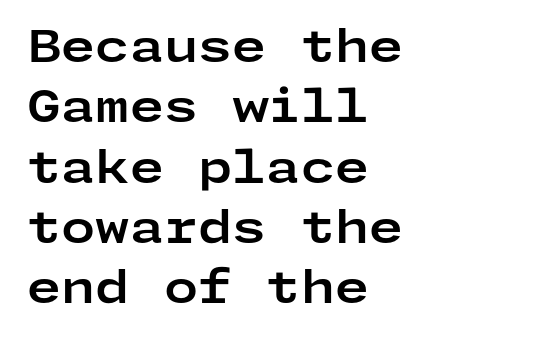
Clear beneath every line of the passage. Students, this is bold: see how much ink each stroke carries. The paragraph has a hard left edge and a soft right edge. Here the glyphs are tracked normally, forming tight word shapes. The designer left line spacing at the default.
